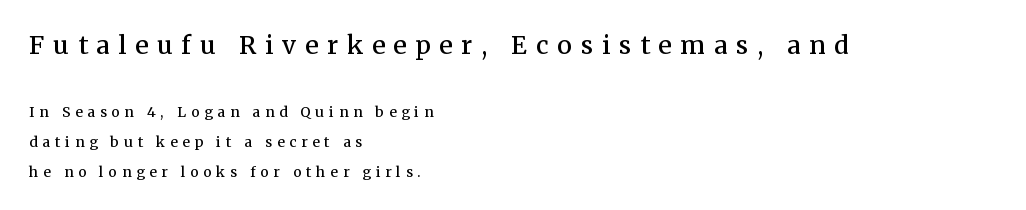
{"italic": "no", "bold": "semi", "underline": "no", "align": "left", "line_spacing": "loose", "line_spacing_ratio": 2.15, "letter_spacing": "wide", "letter_spacing_em": 0.35, "larger_block": "first", "size_ratio": 1.79, "glyph_px": 25}
